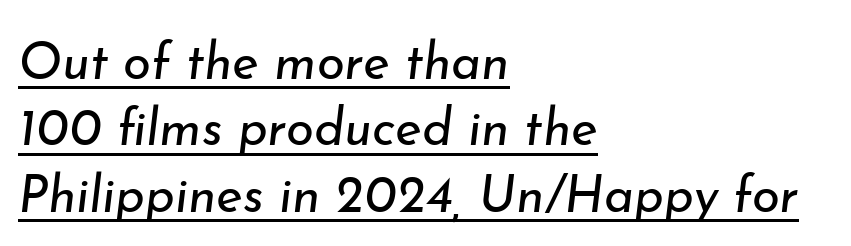
{"italic": "yes", "lean": "right", "slant_degrees": 7, "bold": "no", "weight": "regular", "width": "normal", "stroke_contrast": "low", "x_height": "small", "monospaced": "no", "underline": "yes", "align": "left", "line_spacing": "normal", "line_spacing_ratio": 1.3, "letter_spacing": "normal", "letter_spacing_em": 0.0, "glyph_px": 51}
